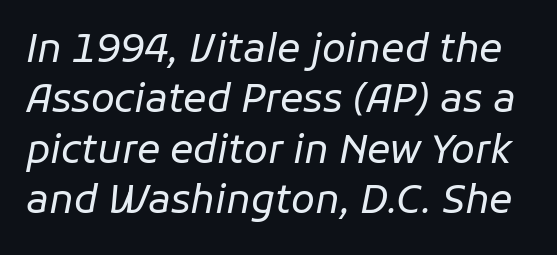
Q: Is the text bold? A: No.
Q: Is the text italic (slanted)? A: Yes, it leans right by about 11 degrees.
Q: Is the text underlined? A: No.
Q: Is the spacing between letters normal or unusually wide? A: Normal.
Q: Is the spacing between lines tight, normal or loose? A: Normal.
Q: Width (condensed, normal, or wide)? A: Normal.
Q: Stroke contrast? A: Low.
Q: x-height? A: Medium.
Q: Monospaced? A: No.
